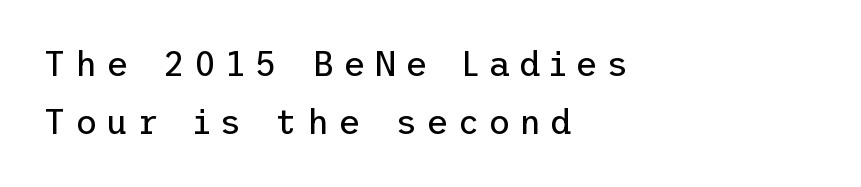
Q: Is the text bold? A: No.
Q: Is the text italic (slanted)? A: No, it is upright.
Q: Is the typeface a serif or a sans-serif typeface? A: Sans-serif.
Q: Is the text underlined? A: No.
Q: How is the paragraph aligned? A: Left-aligned.
Q: Is the spacing between letters normal or unusually wide? A: Unusually wide.
Q: Width (condensed, normal, or wide)? A: Normal.
Q: Stroke contrast? A: Low.
Q: x-height? A: Medium.
